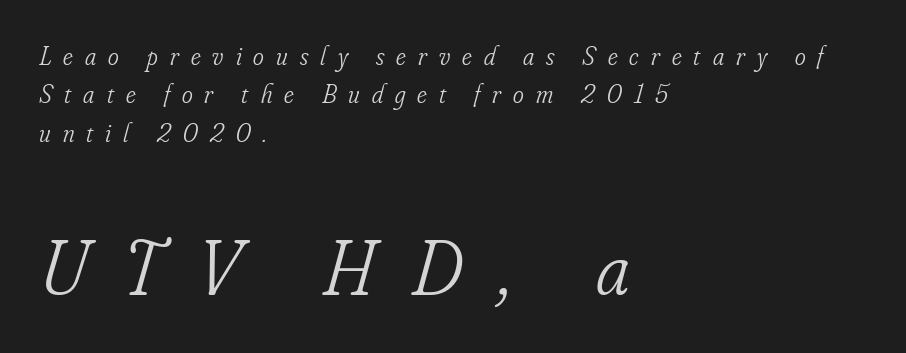
{"serif": "yes", "italic": "yes", "lean": "right", "slant_degrees": 16, "bold": "no", "weight": "light", "width": "condensed", "stroke_contrast": "low", "x_height": "small", "monospaced": "no", "underline": "no", "align": "left", "line_spacing": "normal", "line_spacing_ratio": 1.48, "letter_spacing": "wide", "letter_spacing_em": 0.46, "larger_block": "second", "size_ratio": 3.0, "glyph_px": 78}
